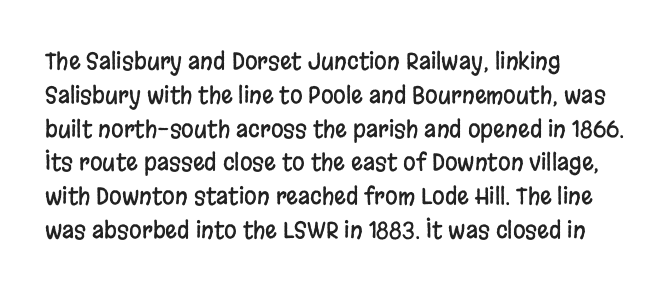
{"italic": "no", "underline": "no", "align": "left", "line_spacing": "normal", "line_spacing_ratio": 1.47, "letter_spacing": "normal", "letter_spacing_em": 0.0, "glyph_px": 23}
